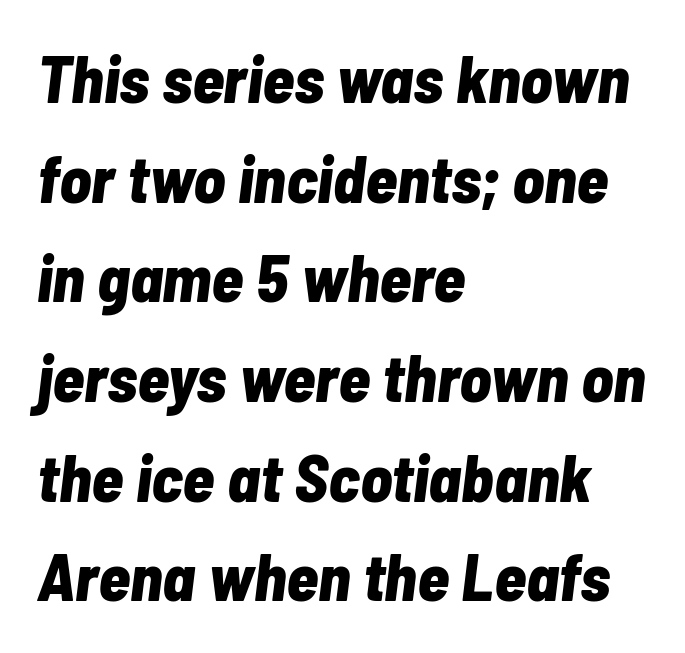
The face used here is proportionally spaced, like ordinary book or web type. How heavy is the stroke? Heavy — this is a bold. Interline gaps are of average width in this sample. Where is the straight margin? On the left. Does extra space separate the letters? No, they use regular spacing. Every character sits at an angle, as italics do.
